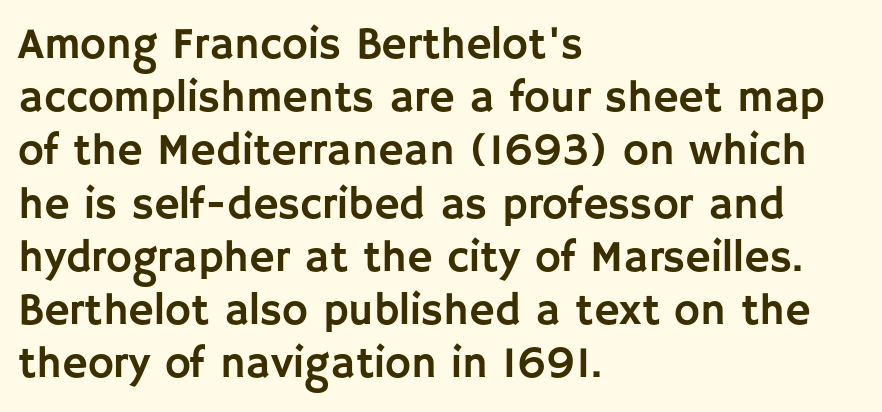
{"serif": "no", "italic": "no", "width": "normal", "stroke_contrast": "low", "x_height": "large", "monospaced": "no", "underline": "no", "align": "left", "line_spacing_ratio": 1.21, "letter_spacing": "normal", "letter_spacing_em": 0.0, "glyph_px": 44}
